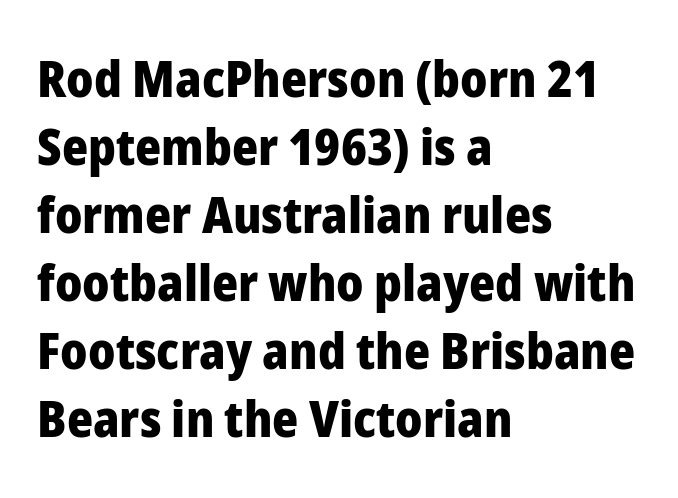
In CSS terms this would be text-align: left. How are the letters spaced? Ordinarily, with no added tracking. Here the designer chose a conventional face with non-uniform glyph widths. The text was rendered using a sans face with plain stroke endings. The letters are bold, with thick, heavy strokes.
